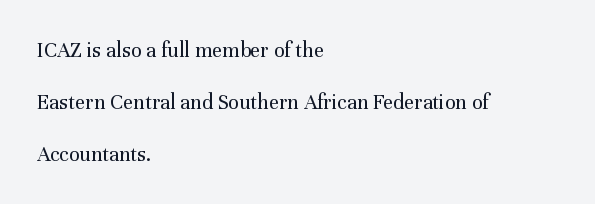
The image shows 22 px text type, upright; set left-aligned, loose line spacing (2.36x), normal letter spacing, not underlined.
